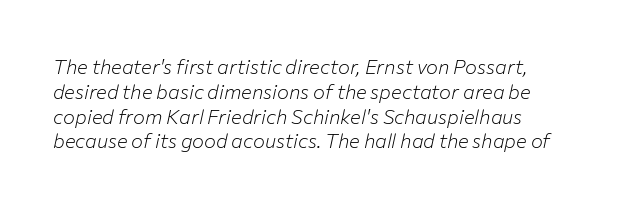
The words here are not underlined. Slanted lettering throughout. Students, note that the glyphs here touch the page at normal intervals. The weight tops out at a normal text grade.
